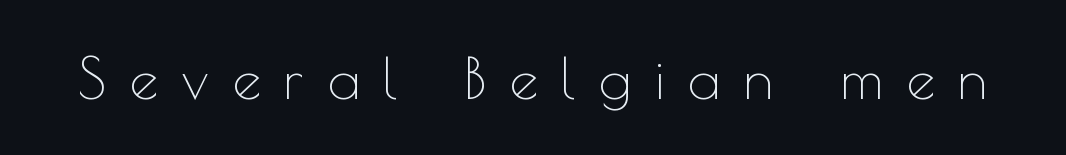
The image shows 57 px thin sans-serif type, upright; set unusually wide letter spacing (+0.41 em), not underlined; a small x-height.
